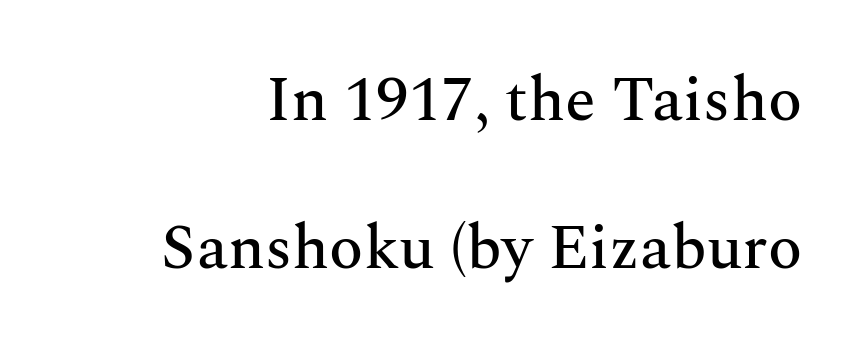
The passage shown is not underscored anywhere. Do the characters align in a grid? No, the font is proportional. Rows of type keep a wide berth in the vertical direction. The axis of the letterforms is exactly vertical. The tracking reads as untouched default to a designer's eye.
